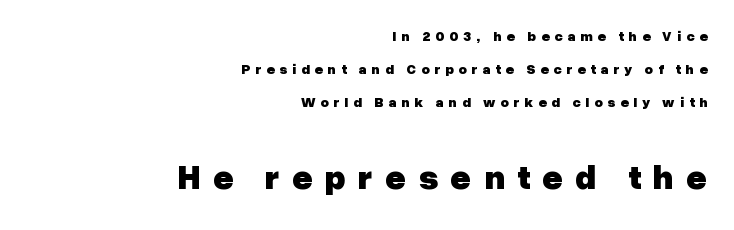
{"serif": "no", "italic": "no", "bold": "yes", "weight": "heavy", "width": "normal", "stroke_contrast": "low", "x_height": "medium", "monospaced": "no", "underline": "no", "align": "right", "line_spacing": "loose", "line_spacing_ratio": 2.36, "letter_spacing": "wide", "letter_spacing_em": 0.35, "larger_block": "second", "size_ratio": 2.5, "glyph_px": 35}
